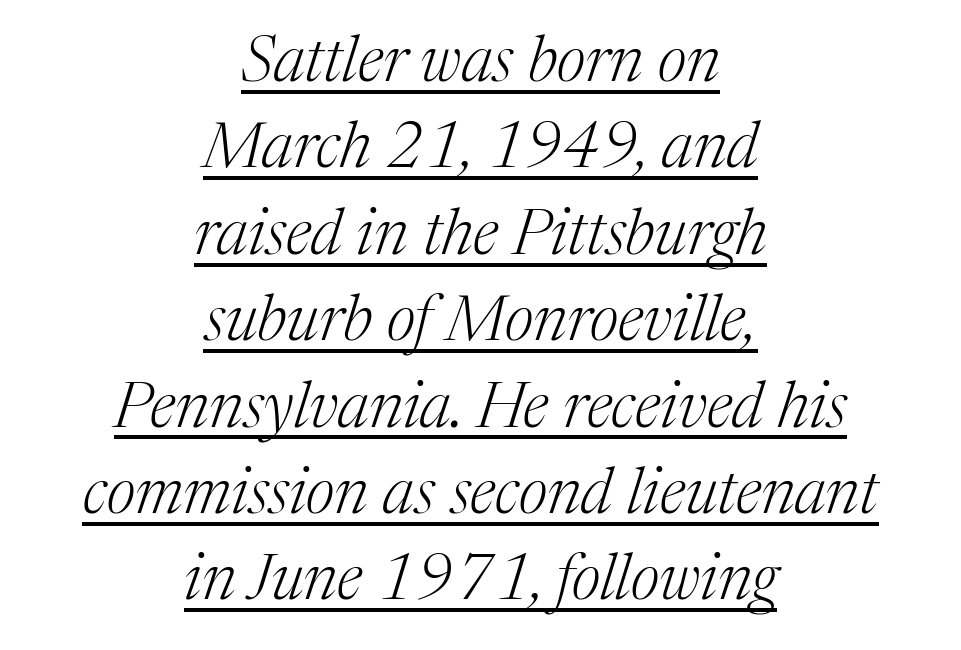
Q: Is the text bold? A: No.
Q: Is the text italic (slanted)? A: Yes, it leans right by about 17 degrees.
Q: Is the typeface a serif or a sans-serif typeface? A: Serif.
Q: Is the text underlined? A: Yes.
Q: How is the paragraph aligned? A: Centered.
Q: Is the spacing between letters normal or unusually wide? A: Normal.
Q: Is the spacing between lines tight, normal or loose? A: Normal.
Q: Width (condensed, normal, or wide)? A: Normal.
Q: Stroke contrast? A: Medium.
Q: x-height? A: Medium.
Q: Monospaced? A: No.
